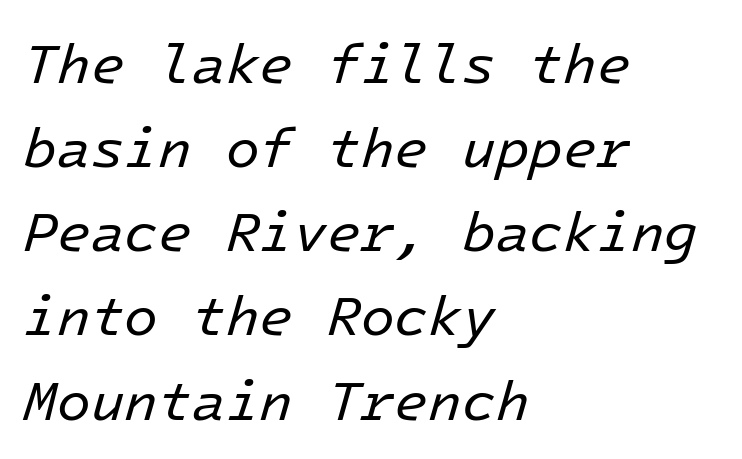
Each row of text sits above clean, open space. The passage shown stacks its lines at a standard gap. Stems here are at most as thick as an everyday book face. Look at the tracking — it's just the regular setting, nothing added.
